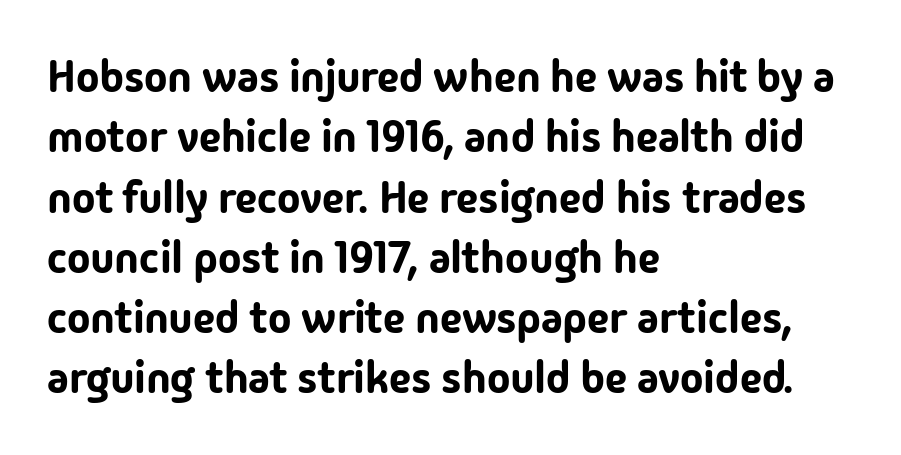
{"serif": "no", "italic": "no", "width": "normal", "stroke_contrast": "low", "x_height": "medium", "monospaced": "no", "underline": "no", "align": "left", "line_spacing": "normal", "line_spacing_ratio": 1.37, "letter_spacing": "normal", "letter_spacing_em": 0.0, "glyph_px": 44}
